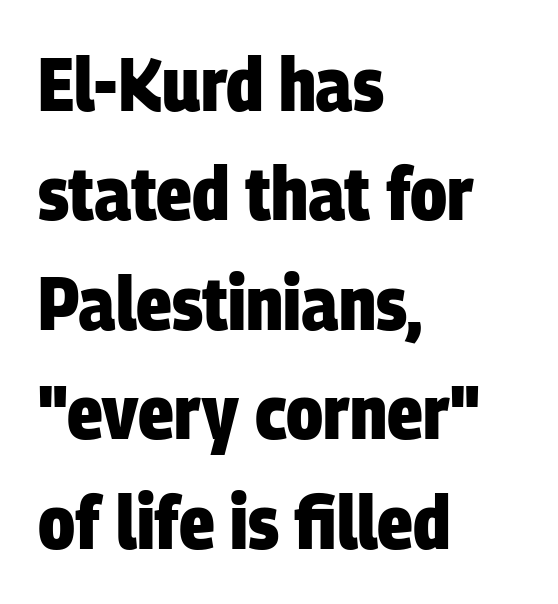
{"serif": "no", "bold": "yes", "weight": "heavy", "width": "condensed", "stroke_contrast": "low", "x_height": "large", "monospaced": "no", "underline": "no", "align": "left", "line_spacing": "normal", "line_spacing_ratio": 1.46, "letter_spacing": "normal", "letter_spacing_em": 0.0, "glyph_px": 75}
